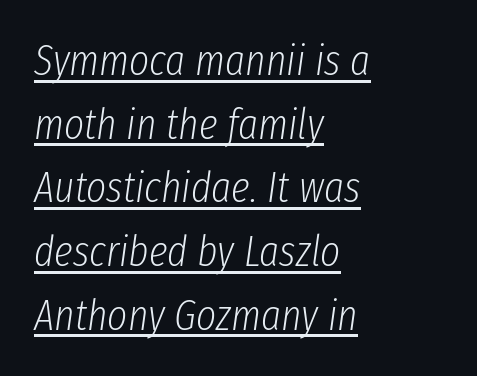
Line spacing here is normal. Weight class: somewhere from thin through regular. Does the lettering tilt? It does — this is italic. This rendering features underlined lettering. Varying glyph widths throughout — classic text-font behaviour.
